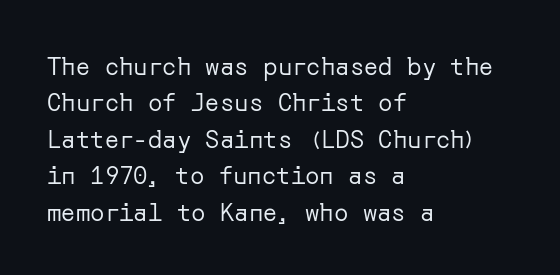
The image shows 24 px text type, upright; set left-aligned, normal line spacing (1.52x), normal letter spacing, not underlined.
